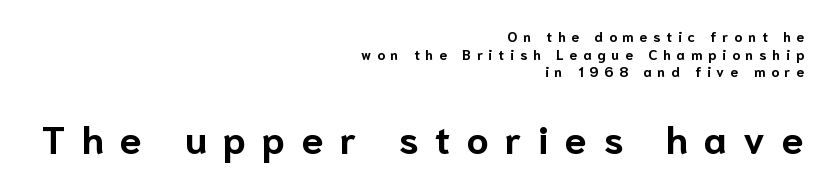
Size contrast runs from small at the top to large at the bottom. Serifs: no, the terminals of the letterforms are clean. Horizontal bands of white between lines are of average thickness. The paragraph shown leans on its right margin.
